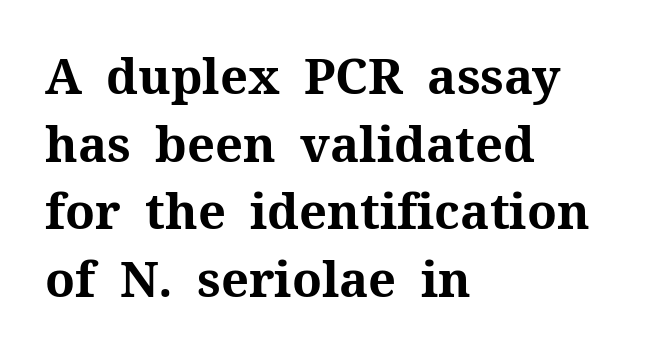
The image shows 49 px bold serif type, upright; set left-aligned, normal line spacing (1.38x), normal letter spacing, not underlined; medium stroke contrast and a medium x-height.
